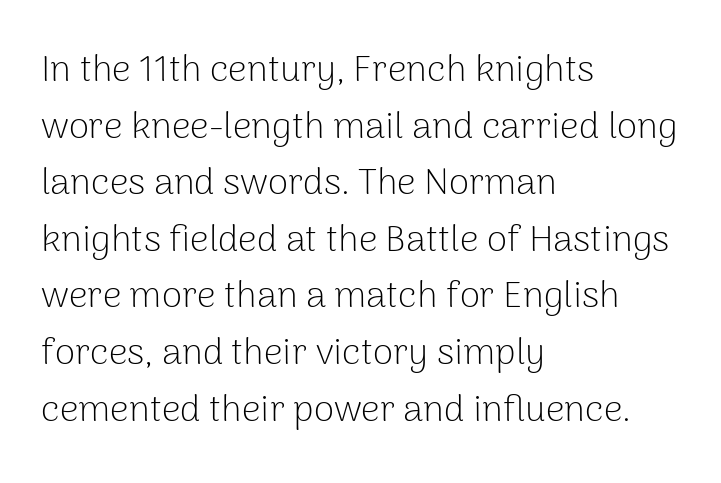
The image shows 37 px light sans-serif type, upright; set left-aligned, normal line spacing (1.53x), normal letter spacing, not underlined; low stroke contrast and a medium x-height.
